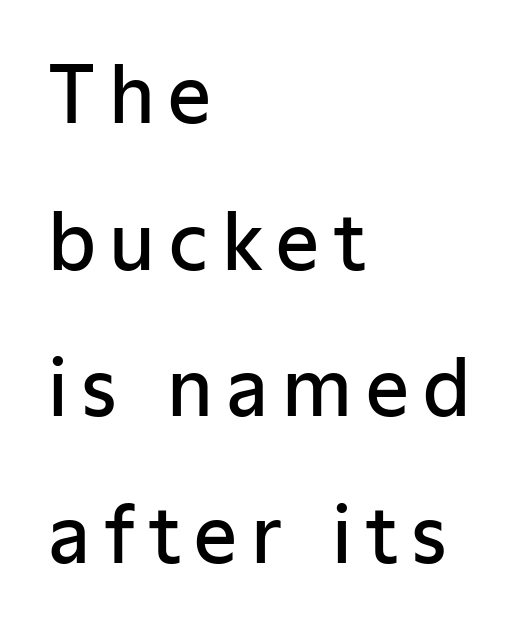
{"serif": "no", "italic": "no", "bold": "semi", "weight": "semibold", "width": "normal", "stroke_contrast": "low", "x_height": "medium", "monospaced": "no", "underline": "no", "align": "left", "line_spacing": "loose", "line_spacing_ratio": 1.93, "glyph_px": 76}
